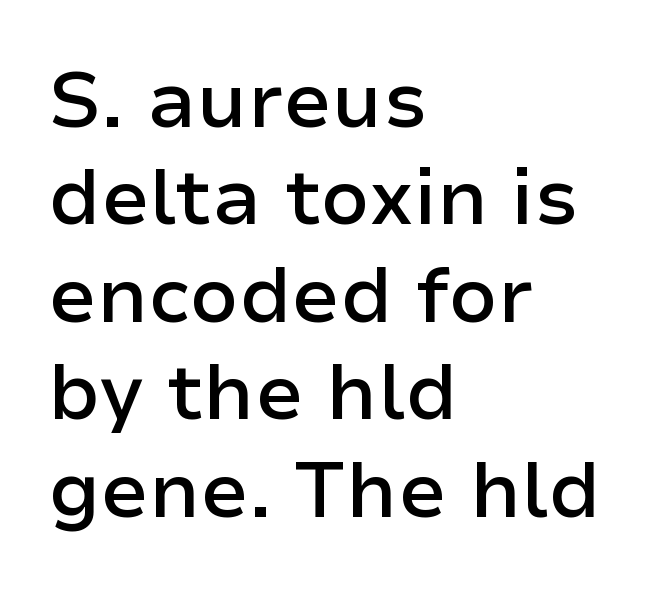
The image shows 78 px semibold sans-serif type, upright; set left-aligned, normal line spacing (1.25x), normal letter spacing, not underlined; low stroke contrast and a medium x-height.
